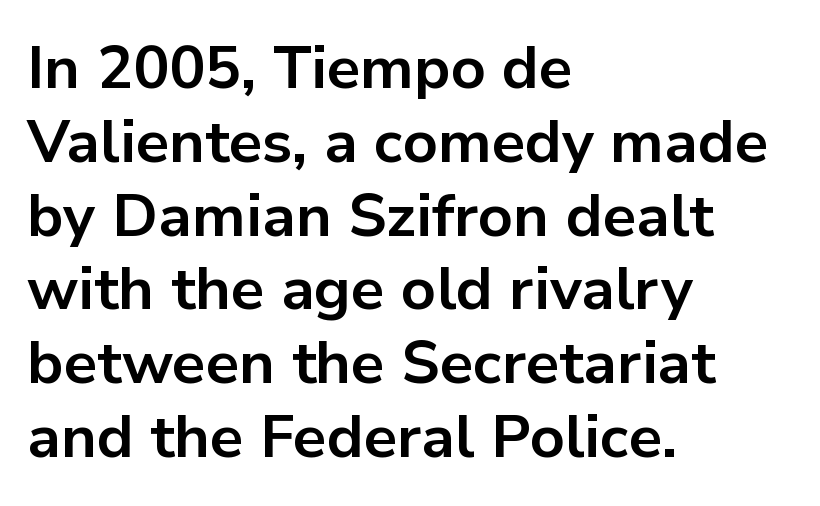
{"serif": "no", "italic": "no", "bold": "yes", "weight": "bold", "width": "normal", "stroke_contrast": "low", "x_height": "medium", "monospaced": "no", "underline": "no", "align": "left", "line_spacing_ratio": 1.23, "letter_spacing": "normal", "letter_spacing_em": 0.0, "glyph_px": 60}
